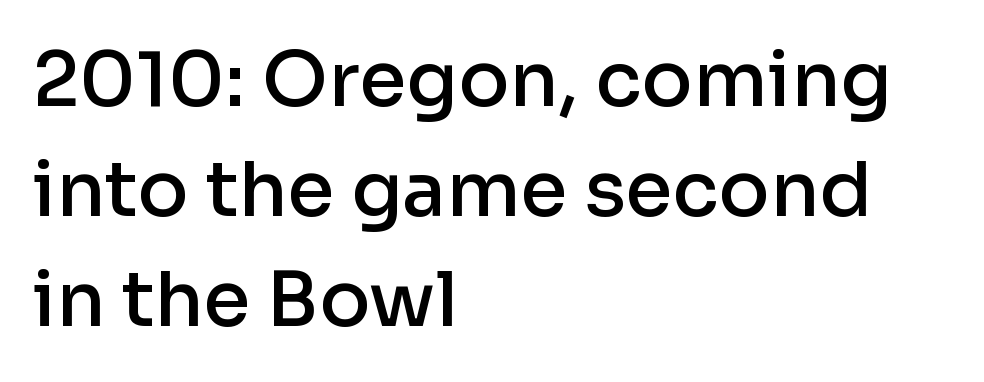
The image shows 76 px semibold sans-serif type, upright; set left-aligned, normal line spacing (1.45x), normal letter spacing, not underlined; low stroke contrast and a medium x-height.
